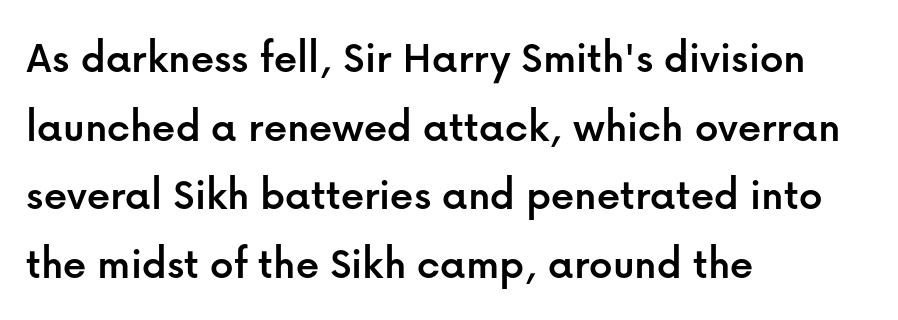
The image shows 46 px sans-serif type, upright; set left-aligned, normal line spacing (1.49x), normal letter spacing, not underlined; low stroke contrast and a medium x-height.
